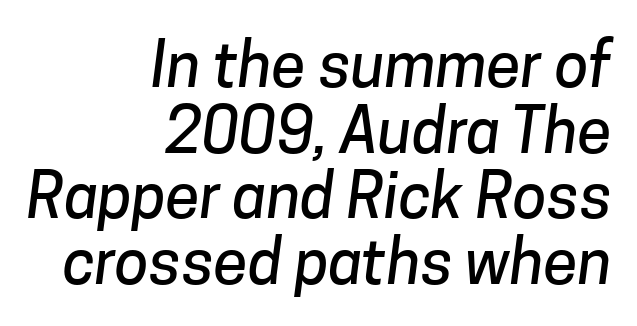
Q: Is the typeface a serif or a sans-serif typeface? A: Sans-serif.
Q: Is the text underlined? A: No.
Q: How is the paragraph aligned? A: Right-aligned.
Q: Is the spacing between letters normal or unusually wide? A: Normal.
Q: Is the spacing between lines tight, normal or loose? A: Tight.
Q: Width (condensed, normal, or wide)? A: Normal.
Q: Stroke contrast? A: Low.
Q: x-height? A: Medium.
Q: Monospaced? A: No.
